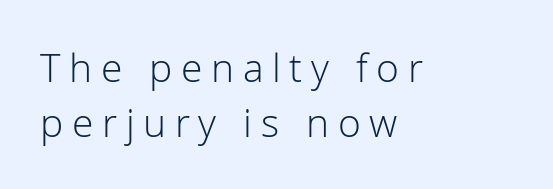
The image shows 39 px light sans-serif type, upright; set left-aligned, normal line spacing (1.41x), unusually wide letter spacing (+0.22 em), not underlined; low stroke contrast and a medium x-height.
